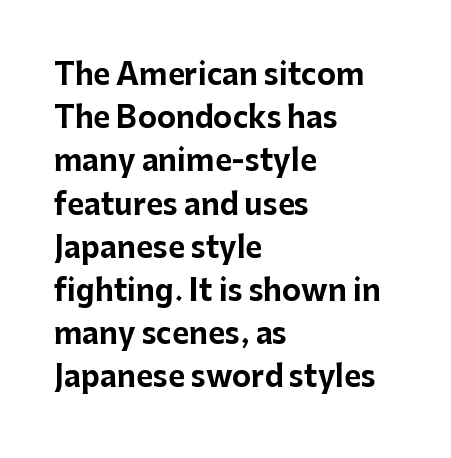
Q: Is the text bold? A: Yes.
Q: Is the text italic (slanted)? A: No, it is upright.
Q: Is the typeface a serif or a sans-serif typeface? A: Sans-serif.
Q: Is the text underlined? A: No.
Q: How is the paragraph aligned? A: Left-aligned.
Q: Is the spacing between letters normal or unusually wide? A: Normal.
Q: Is the spacing between lines tight, normal or loose? A: Normal.
Q: Width (condensed, normal, or wide)? A: Normal.
Q: Stroke contrast? A: Low.
Q: x-height? A: Medium.
Q: Monospaced? A: No.
